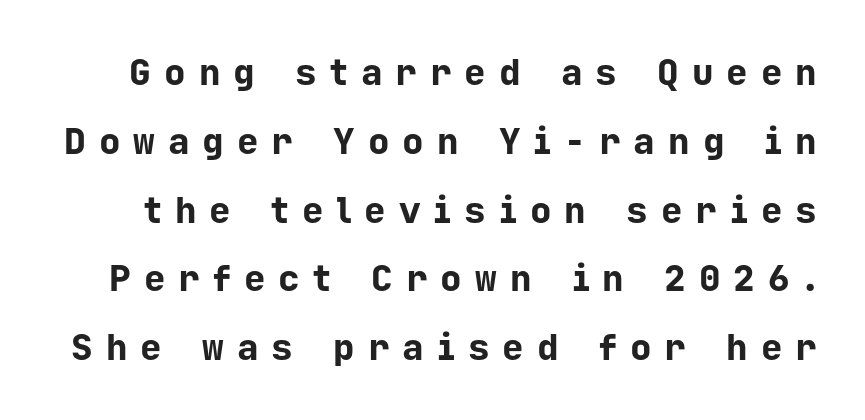
The image shows 36 px bold sans-serif type, upright, monospaced; set loose line spacing (1.91x), unusually wide letter spacing (+0.36 em), not underlined; low stroke contrast and a medium x-height.
